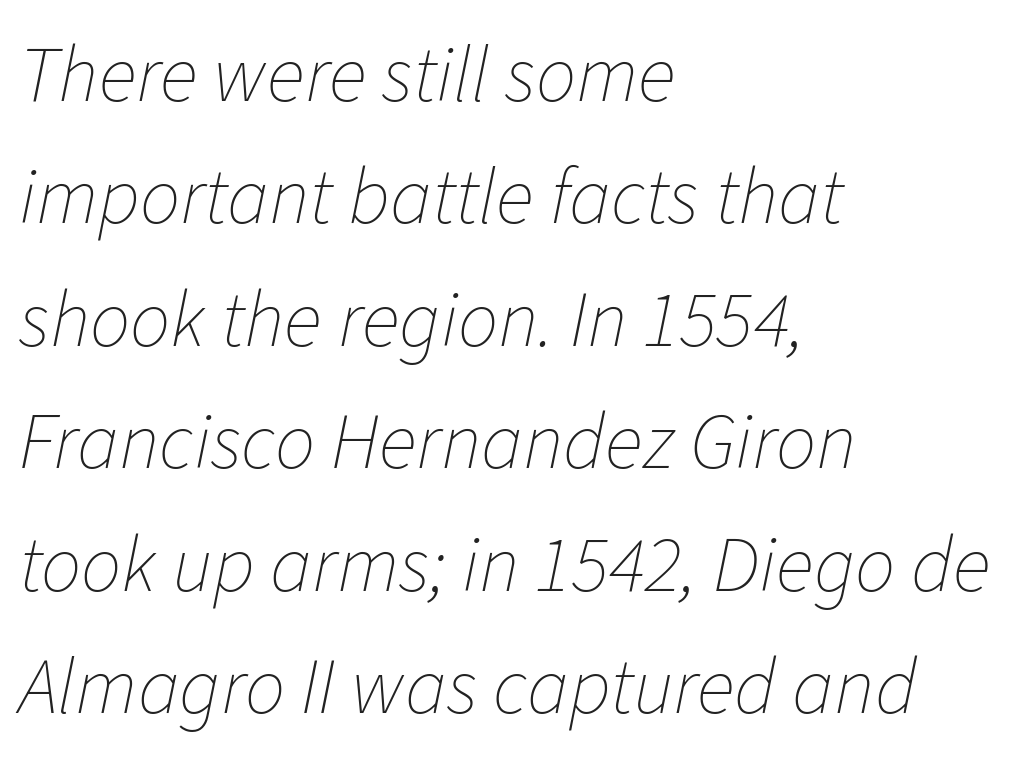
{"italic": "yes", "lean": "right", "slant_degrees": 11, "bold": "no", "weight": "thin", "width": "normal", "stroke_contrast": "low", "x_height": "medium", "monospaced": "no", "underline": "no", "align": "left", "line_spacing": "normal", "line_spacing_ratio": 1.53, "letter_spacing": "normal", "letter_spacing_em": 0.0, "glyph_px": 80}
